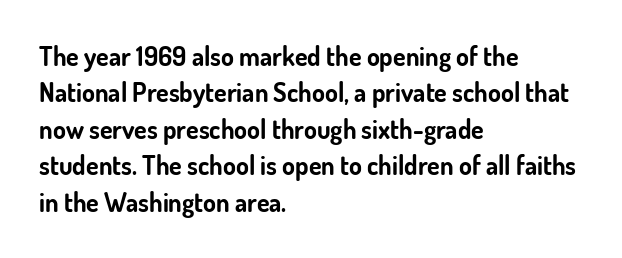
{"italic": "no", "bold": "yes", "underline": "no", "align": "left", "line_spacing": "normal", "line_spacing_ratio": 1.4, "letter_spacing": "normal", "letter_spacing_em": 0.0, "glyph_px": 26}
